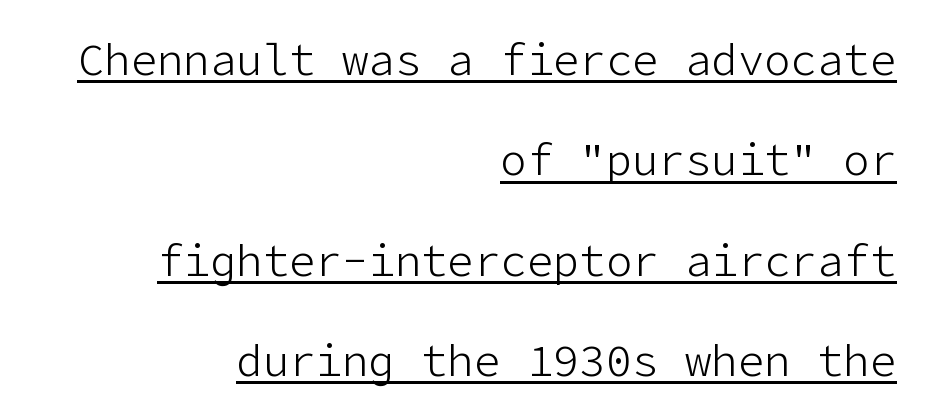
{"serif": "no", "italic": "no", "bold": "no", "weight": "light", "width": "normal", "stroke_contrast": "low", "x_height": "medium", "underline": "yes", "align": "right", "line_spacing": "loose", "line_spacing_ratio": 2.28, "letter_spacing": "normal", "letter_spacing_em": 0.0, "glyph_px": 44}
